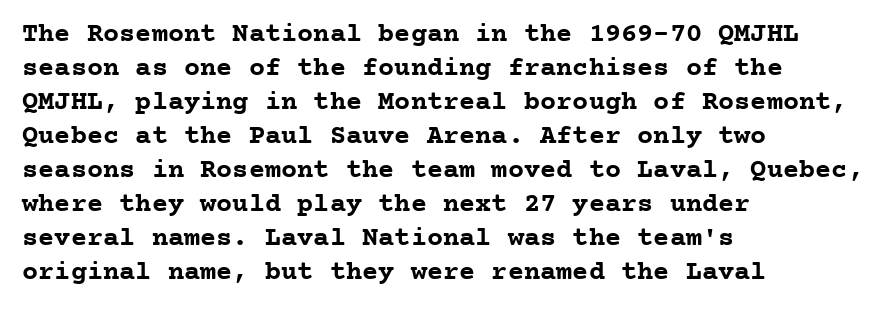
Q: Is the text bold? A: Yes.
Q: Is the text italic (slanted)? A: No, it is upright.
Q: Is the text underlined? A: No.
Q: How is the paragraph aligned? A: Left-aligned.
Q: Is the spacing between letters normal or unusually wide? A: Normal.
Q: Is the spacing between lines tight, normal or loose? A: Normal.
